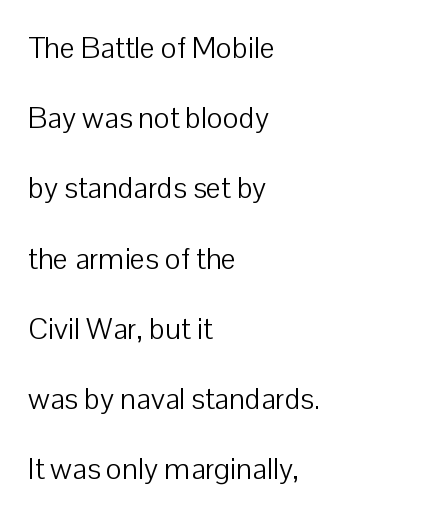
The passage shown has conventional tracking throughout. When letters stand straight like this, we call the style roman or upright. The glyphs are unaccompanied by any horizontal stroke below them. Grotesque or geometric, the face here clearly has no serifs. All the whitespace from short lines collects on the right. If you measured baseline to baseline, you'd find a long distance.
